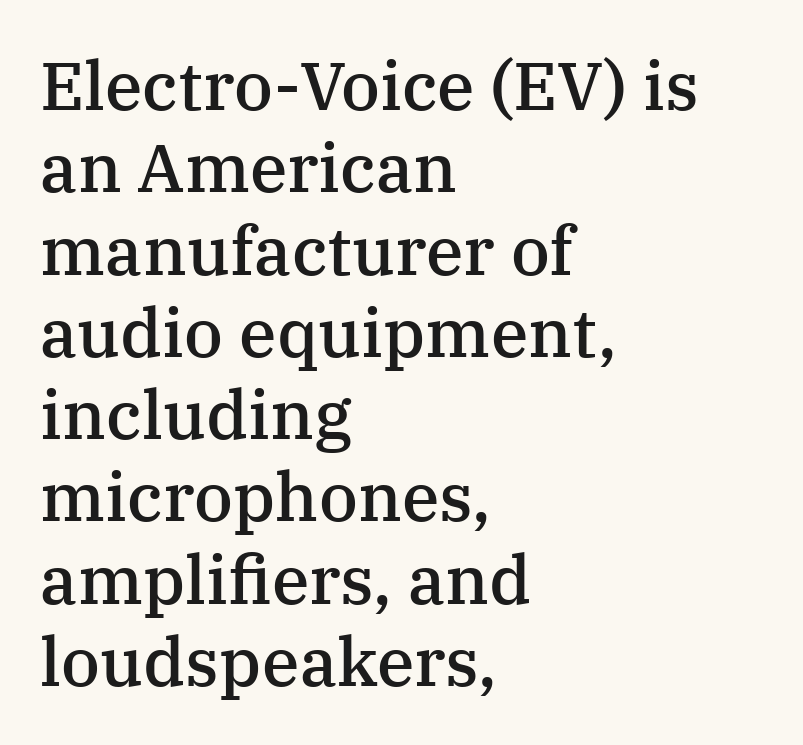
The image shows 68 px semibold serif type, upright; set left-aligned, line spacing 1.21x, normal letter spacing, not underlined; medium stroke contrast and a medium x-height.
